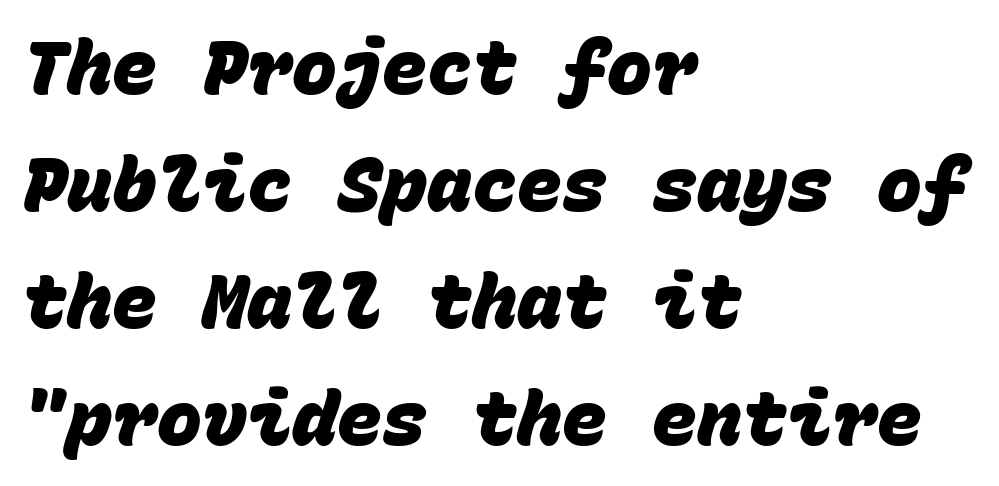
{"serif": "no", "bold": "yes", "weight": "heavy", "width": "normal", "stroke_contrast": "low", "x_height": "large", "monospaced": "yes", "underline": "no", "align": "left", "line_spacing": "normal", "line_spacing_ratio": 1.56, "letter_spacing": "normal", "letter_spacing_em": 0.0, "glyph_px": 75}
